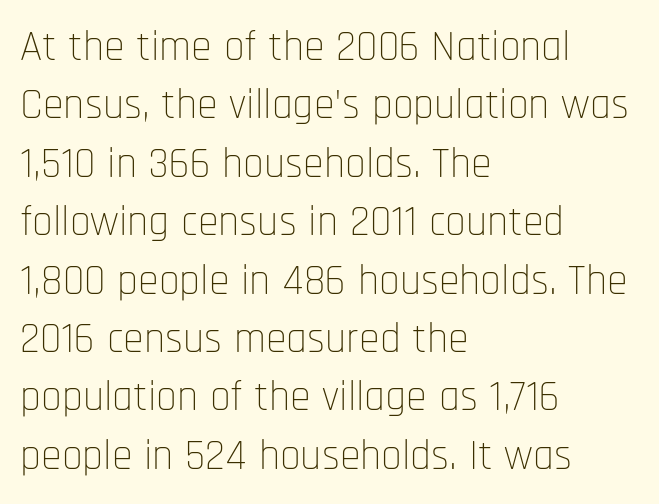
{"serif": "no", "italic": "no", "bold": "no", "weight": "thin", "width": "condensed", "stroke_contrast": "low", "x_height": "large", "monospaced": "no", "underline": "no", "align": "left", "line_spacing": "normal", "line_spacing_ratio": 1.39, "letter_spacing": "normal", "letter_spacing_em": 0.0, "glyph_px": 42}
